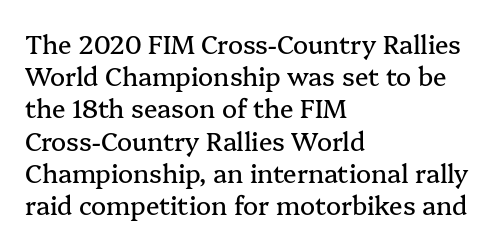
No italicization has been applied; the sample stays upright. This sample uses plain, unmodified letter spacing. Decoration check: the copy has no underline. The typesetter chose a ragged-right arrangement here. Interline gaps are of average width in this sample.
